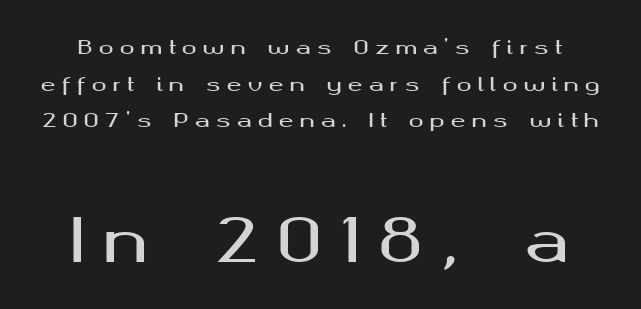
The image shows 60 px wide sans-serif type, upright; set line spacing 1.83x, unusually wide letter spacing (+0.3 em), not underlined; the second (bottom) block is 3.0x larger; medium stroke contrast and a medium x-height.
